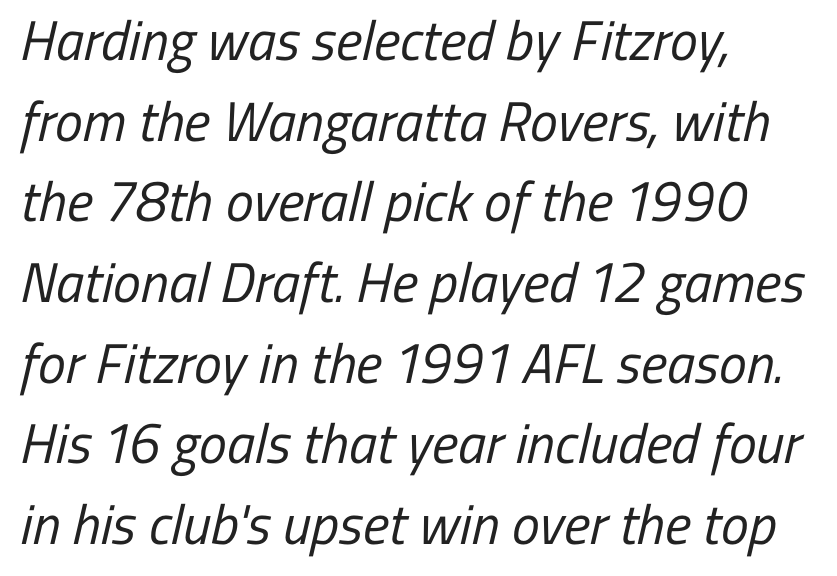
{"serif": "no", "bold": "no", "weight": "regular", "width": "condensed", "stroke_contrast": "low", "x_height": "medium", "monospaced": "no", "underline": "no", "align": "left", "line_spacing": "normal", "line_spacing_ratio": 1.44, "letter_spacing": "normal", "letter_spacing_em": 0.0, "glyph_px": 56}
